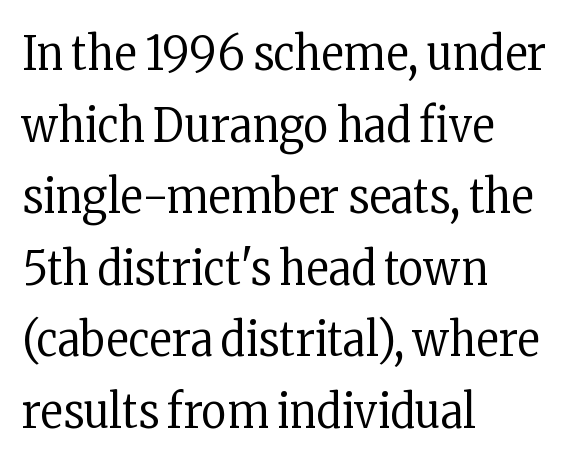
Q: Is the text bold? A: No.
Q: Is the text italic (slanted)? A: No, it is upright.
Q: Is the typeface a serif or a sans-serif typeface? A: Serif.
Q: Is the text underlined? A: No.
Q: How is the paragraph aligned? A: Left-aligned.
Q: Is the spacing between letters normal or unusually wide? A: Normal.
Q: Is the spacing between lines tight, normal or loose? A: Normal.
Q: Width (condensed, normal, or wide)? A: Condensed.
Q: Stroke contrast? A: Low.
Q: x-height? A: Medium.
Q: Monospaced? A: No.
